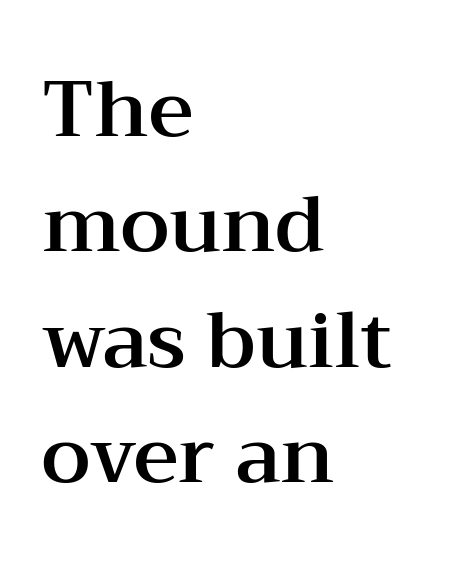
Q: Is the text italic (slanted)? A: No, it is upright.
Q: Is the typeface a serif or a sans-serif typeface? A: Serif.
Q: Is the text underlined? A: No.
Q: How is the paragraph aligned? A: Left-aligned.
Q: Is the spacing between letters normal or unusually wide? A: Normal.
Q: Is the spacing between lines tight, normal or loose? A: Normal.
Q: Width (condensed, normal, or wide)? A: Wide.
Q: Stroke contrast? A: Medium.
Q: x-height? A: Medium.
Q: Monospaced? A: No.
